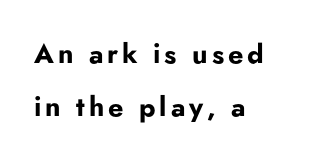
The image shows 27 px bold type, upright; set left-aligned, loose line spacing (1.97x), not underlined.
